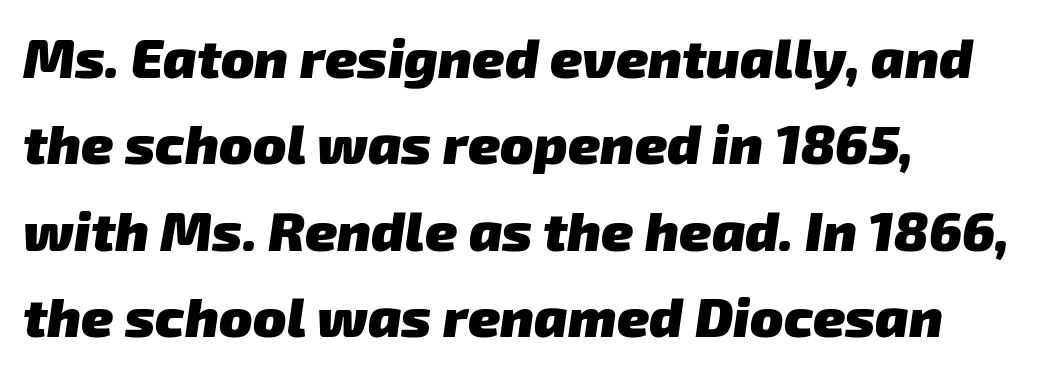
{"serif": "no", "bold": "yes", "weight": "heavy", "width": "normal", "stroke_contrast": "low", "x_height": "medium", "monospaced": "no", "underline": "no", "align": "left", "line_spacing": "normal", "line_spacing_ratio": 1.57, "letter_spacing": "normal", "letter_spacing_em": 0.0, "glyph_px": 55}
